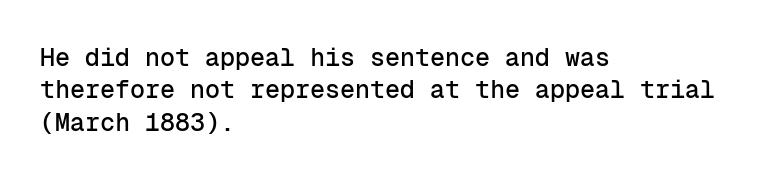
Is there much room between lines? A standard amount, neither cramped nor airy. The passage shown is not underscored anywhere. Visually the block forms a straight wall on the left and a jagged coastline on the right. The lettering holds an erect, upright posture throughout. This rendering leaves character spacing at its baseline value.
